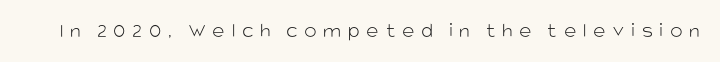
Q: Is the text bold? A: No.
Q: Is the text italic (slanted)? A: No, it is upright.
Q: Is the text underlined? A: No.
Q: Is the spacing between letters normal or unusually wide? A: Unusually wide.
